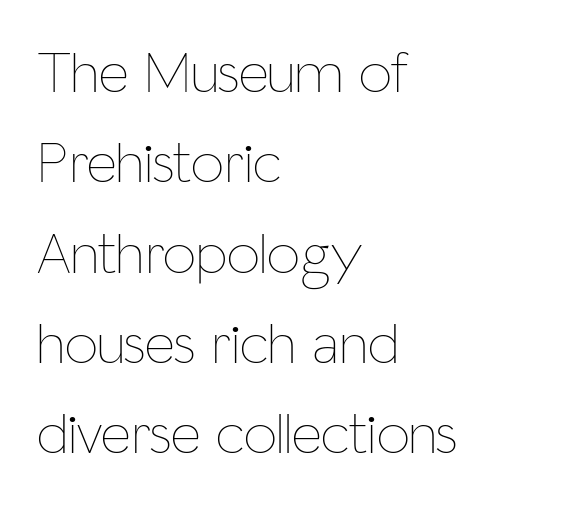
Line spacing here is normal. Do the characters align in a grid? No, the font is proportional. This rendering features lettering with no underline. Typeset ragged right — the left edge is the straight one. The font's upright variant was chosen for this text. Caption: standard tracking, unaltered.
